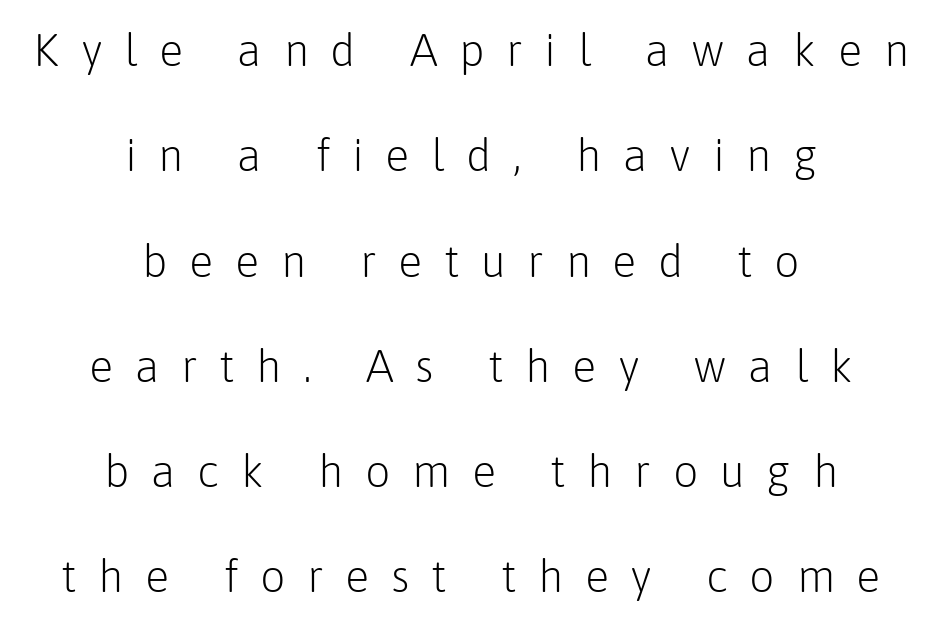
{"serif": "no", "italic": "no", "bold": "no", "weight": "light", "width": "normal", "stroke_contrast": "low", "x_height": "medium", "monospaced": "no", "underline": "no", "align": "center", "line_spacing": "loose", "line_spacing_ratio": 2.34, "letter_spacing": "wide", "letter_spacing_em": 0.48, "glyph_px": 45}
